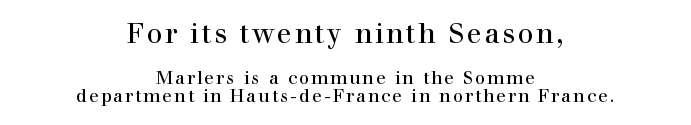
The image shows 27 px text type, upright; set centered, tight line spacing (1.01x), not underlined; the first (top) block is 1.5x larger.
